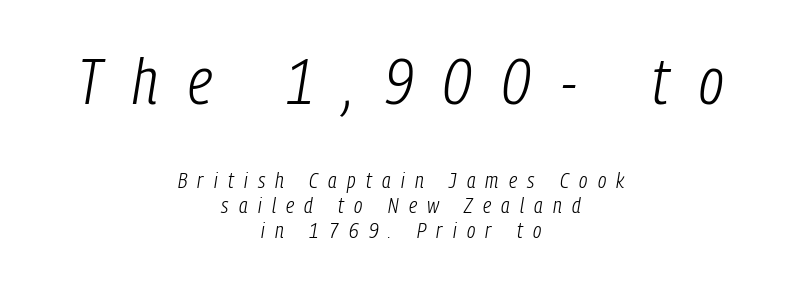
Weight class: somewhere from thin through regular. The passage shown has open, widely tracked lettering throughout. Typesetter's note — upper block bumped up in size, lower block left smaller. Designer's note — italics engaged. Whoever set this chose condensed vertical rhythm over breathing room. Each line is balanced around a shared central axis.
